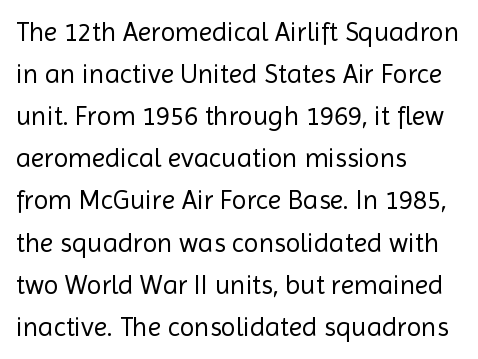
Q: Is the text bold? A: No.
Q: Is the text italic (slanted)? A: No, it is upright.
Q: Is the text underlined? A: No.
Q: How is the paragraph aligned? A: Left-aligned.
Q: Is the spacing between letters normal or unusually wide? A: Normal.
Q: Is the spacing between lines tight, normal or loose? A: Normal.
